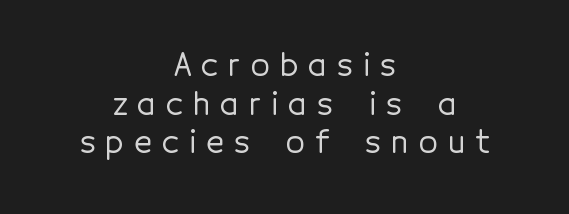
Q: Is the text italic (slanted)? A: No, it is upright.
Q: Is the typeface a serif or a sans-serif typeface? A: Sans-serif.
Q: Is the text underlined? A: No.
Q: How is the paragraph aligned? A: Centered.
Q: Is the spacing between letters normal or unusually wide? A: Unusually wide.
Q: Is the spacing between lines tight, normal or loose? A: Normal.
Q: Width (condensed, normal, or wide)? A: Normal.
Q: x-height? A: Medium.
Q: Monospaced? A: No.
